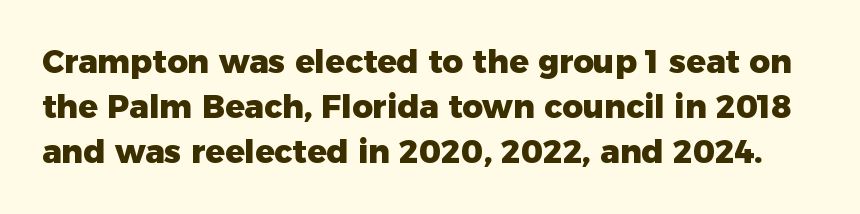
{"serif": "no", "italic": "no", "bold": "yes", "weight": "heavy", "width": "normal", "stroke_contrast": "low", "x_height": "medium", "monospaced": "no", "underline": "no", "line_spacing": "normal", "line_spacing_ratio": 1.4, "letter_spacing": "normal", "letter_spacing_em": 0.0, "glyph_px": 32}
